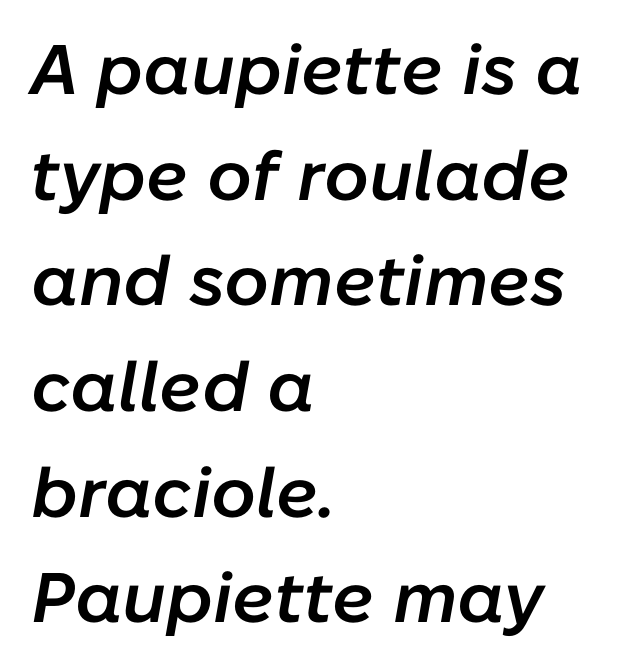
The image shows 70 px semibold type, italic (leaning right); set left-aligned, normal line spacing (1.51x), normal letter spacing, not underlined; low stroke contrast and a medium x-height.
